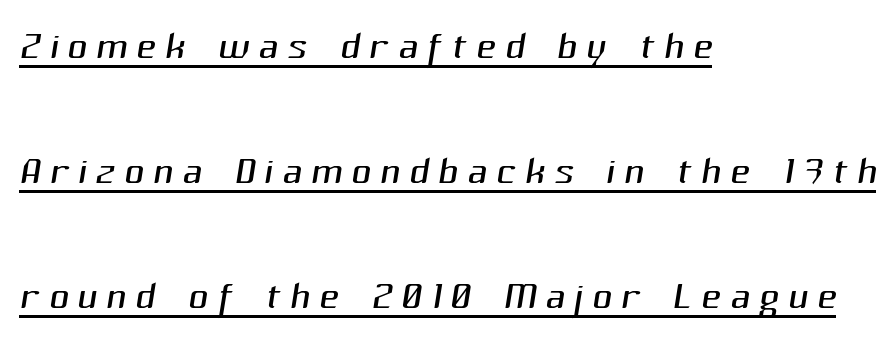
Horizontally, the lines are justified to the leading edge only. A typesetter would call this proportional, since set widths differ per character. In terms of leading, this rendering errs on the spacious side. A continuous stroke trails under the words, as in a hyperlink. These lines are composed in type without serifs.
